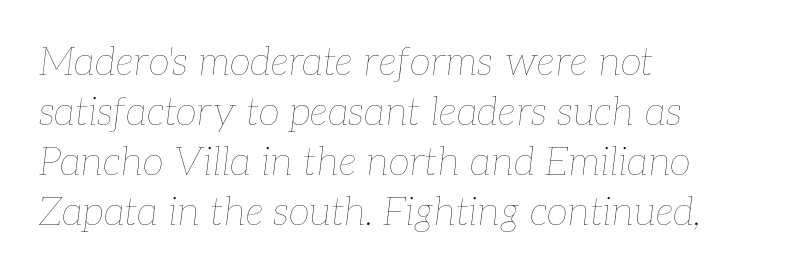
The image shows 39 px thin type, italic (leaning right); set left-aligned, normal line spacing (1.28x), normal letter spacing, not underlined; low stroke contrast and a medium x-height.
